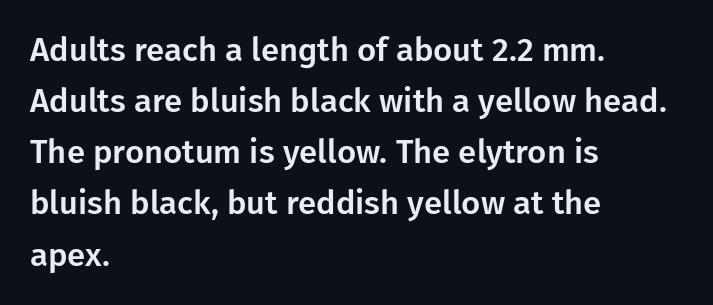
The image shows 33 px sans-serif type, upright; set left-aligned, normal line spacing (1.55x), normal letter spacing, not underlined; low stroke contrast and a medium x-height.
